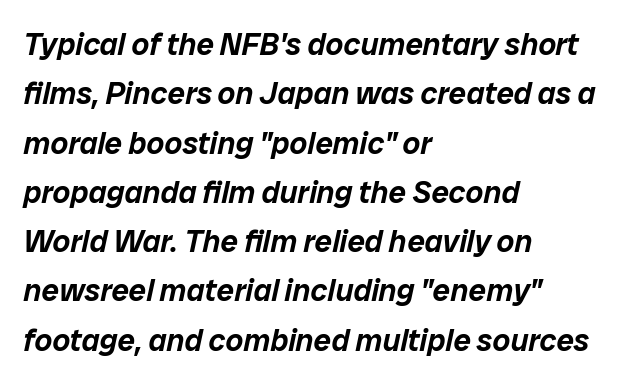
The image shows 31 px text type, italic (leaning right); set left-aligned, normal line spacing (1.59x), normal letter spacing, not underlined; low stroke contrast and a medium x-height.
